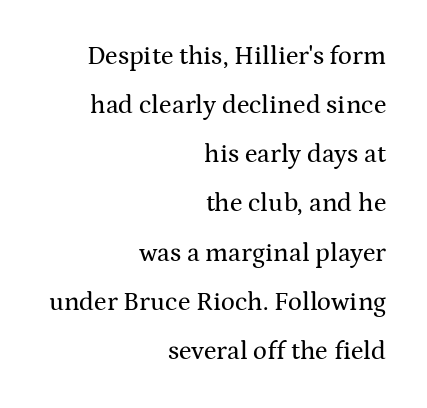
The image shows 26 px text type, upright; set right-aligned, line spacing 1.89x, normal letter spacing, not underlined.
